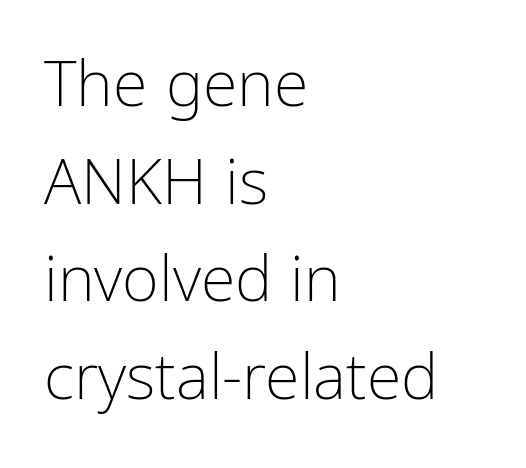
The image shows 63 px light, condensed sans-serif type, upright; set left-aligned, normal line spacing (1.55x), normal letter spacing, not underlined; low stroke contrast and a medium x-height.
